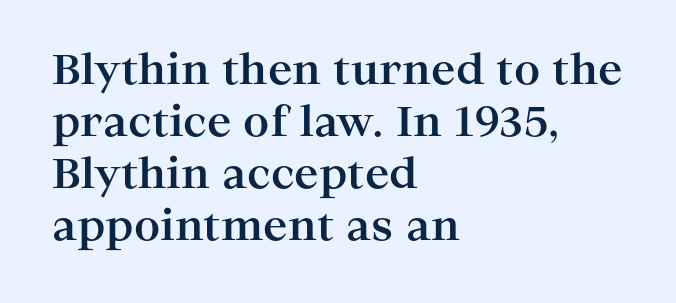
{"serif": "yes", "italic": "no", "bold": "yes", "weight": "bold", "width": "wide", "stroke_contrast": "high", "x_height": "medium", "monospaced": "no", "underline": "no", "align": "left", "line_spacing": "normal", "line_spacing_ratio": 1.27, "letter_spacing": "normal", "letter_spacing_em": 0.0, "glyph_px": 41}
